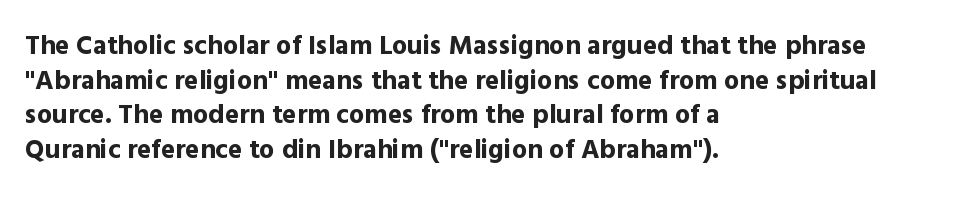
Q: Is the text bold? A: Yes.
Q: Is the text italic (slanted)? A: No, it is upright.
Q: Is the text underlined? A: No.
Q: How is the paragraph aligned? A: Left-aligned.
Q: Is the spacing between letters normal or unusually wide? A: Normal.
Q: Is the spacing between lines tight, normal or loose? A: Normal.
